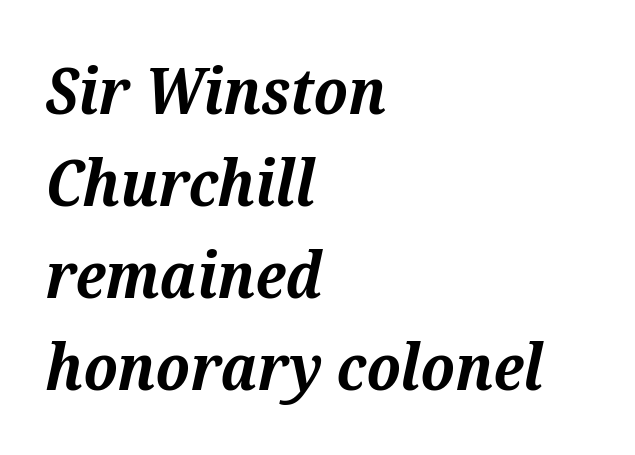
{"serif": "yes", "italic": "yes", "lean": "right", "slant_degrees": 12, "bold": "yes", "weight": "bold", "width": "normal", "stroke_contrast": "medium", "x_height": "medium", "monospaced": "no", "underline": "no", "align": "left", "line_spacing": "normal", "line_spacing_ratio": 1.44, "letter_spacing": "normal", "letter_spacing_em": 0.0, "glyph_px": 64}
